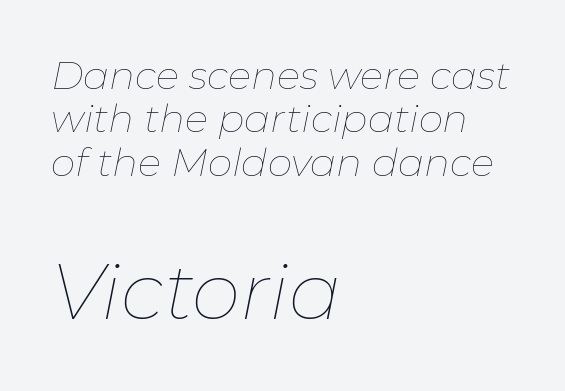
{"italic": "yes", "lean": "right", "slant_degrees": 11, "bold": "no", "weight": "thin", "width": "normal", "stroke_contrast": "low", "x_height": "medium", "monospaced": "no", "underline": "no", "align": "left", "line_spacing": "tight", "line_spacing_ratio": 1.11, "letter_spacing": "normal", "letter_spacing_em": 0.0, "larger_block": "second", "size_ratio": 2.0, "glyph_px": 78}
